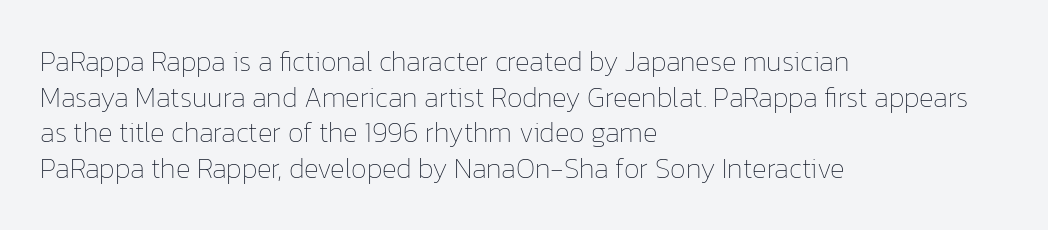
{"italic": "no", "bold": "no", "weight": "thin", "width": "normal", "stroke_contrast": "low", "x_height": "medium", "monospaced": "no", "underline": "no", "align": "left", "line_spacing": "normal", "line_spacing_ratio": 1.27, "letter_spacing": "normal", "letter_spacing_em": 0.0, "glyph_px": 28}
